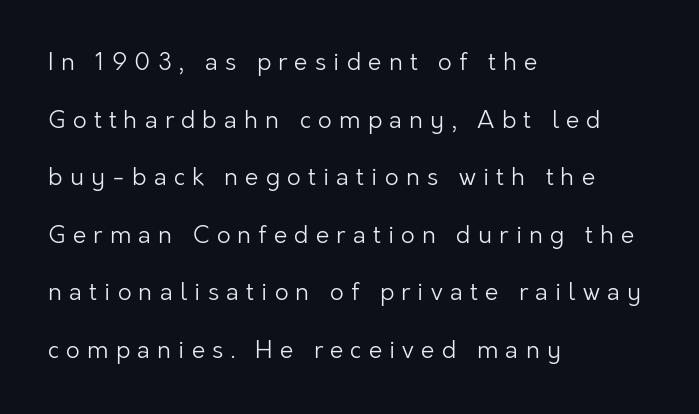
Is the block centered? No — it sits flush against the left margin. The glyphs are unaccompanied by any horizontal stroke below them. A typesetter would call this heavily tracked-out type. Is there any slant? The stems are plumb.
